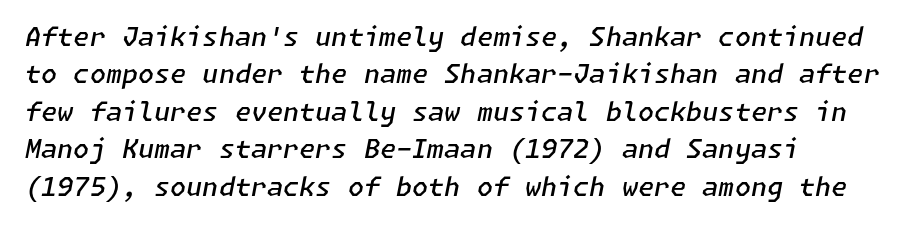
Q: Is the text bold? A: Semi-bold.
Q: Is the text italic (slanted)? A: Yes, it leans right by about 11 degrees.
Q: Is the text underlined? A: No.
Q: How is the paragraph aligned? A: Left-aligned.
Q: Is the spacing between letters normal or unusually wide? A: Normal.
Q: Is the spacing between lines tight, normal or loose? A: Normal.
